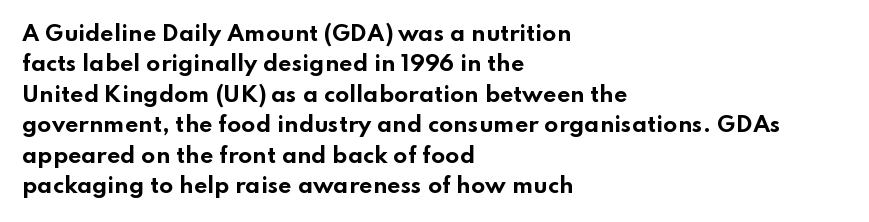
Notice how the stems are strictly vertical — no italics here. These words are printed bold, with thick strokes throughout. Leading: standard. You could call the tracking neutral — neither tight nor loose. The rendering anchors every line to the left-hand side. The words here are not underlined.
